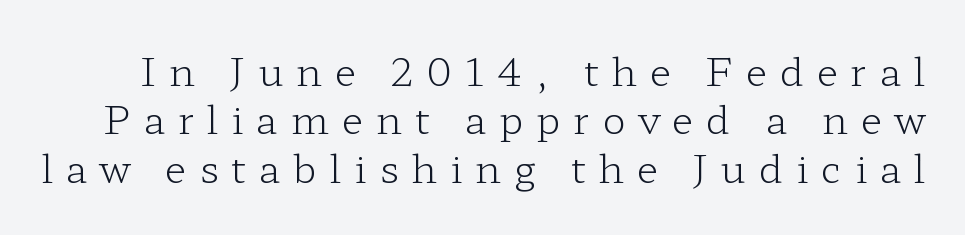
This is the regular roman posture of the typeface. Words appear elongated and porous because spacing is wide. Letters have the restrained weight of plain body copy at most. Regarding serifs, this sample has them.
